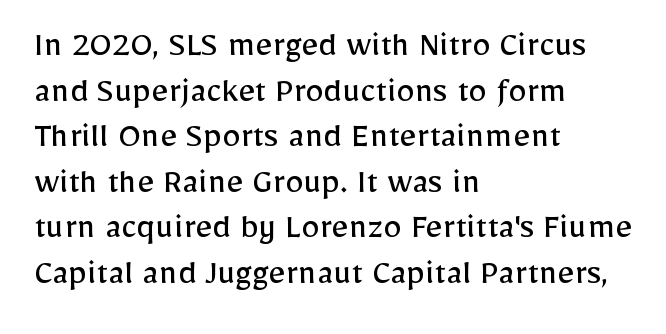
{"serif": "no", "italic": "no", "bold": "no", "weight": "regular", "width": "normal", "stroke_contrast": "low", "x_height": "medium", "monospaced": "no", "underline": "no", "align": "left", "line_spacing_ratio": 1.23, "letter_spacing": "normal", "letter_spacing_em": 0.0, "glyph_px": 37}
